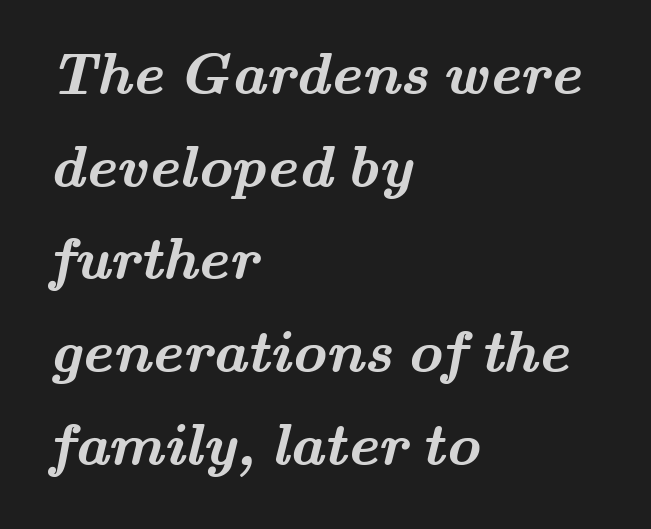
The image shows 59 px semibold, wide serif type; set left-aligned, normal line spacing (1.57x), normal letter spacing, not underlined; medium stroke contrast and a small x-height.
